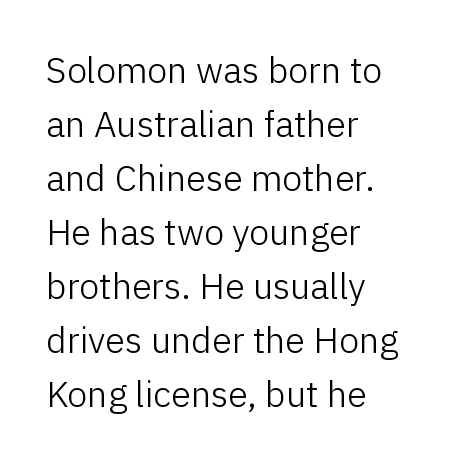
{"serif": "no", "italic": "no", "bold": "no", "weight": "light", "width": "normal", "stroke_contrast": "low", "x_height": "medium", "monospaced": "no", "underline": "no", "align": "left", "line_spacing": "normal", "line_spacing_ratio": 1.5, "letter_spacing": "normal", "letter_spacing_em": 0.0, "glyph_px": 36}
